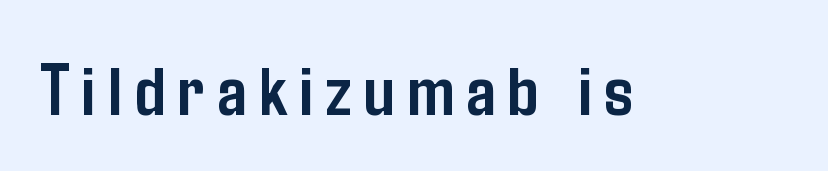
{"serif": "no", "italic": "no", "bold": "yes", "weight": "semibold", "width": "condensed", "stroke_contrast": "low", "x_height": "medium", "monospaced": "no", "underline": "no", "glyph_px": 75}
